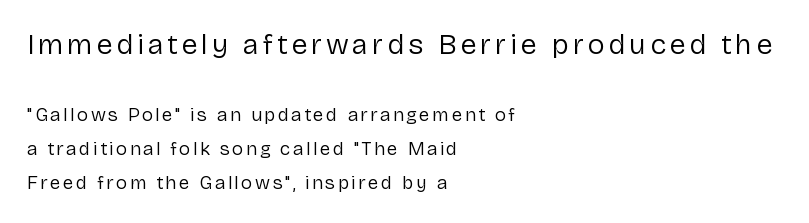
The image shows 29 px regular-weight sans-serif type, upright; set left-aligned, line spacing 1.81x, not underlined; the first (top) block is 1.53x larger; low stroke contrast and a medium x-height.
